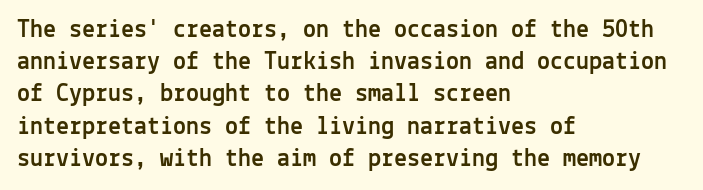
The image shows 26 px text type, upright; set left-aligned, line spacing 1.24x, normal letter spacing, not underlined.
